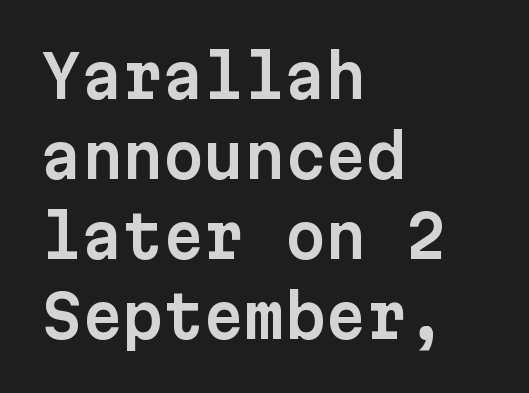
The ragged edge is on the right, which tells us the setting is flush left. Line spacing here is normal. A roman cut, with each character standing at attention. The gap between lines stays unmarked.
